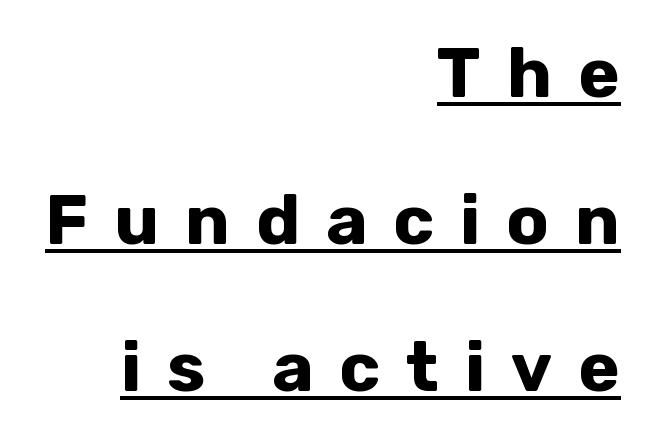
Widely set lines give the paragraph a tall, airy silhouette. The letters advance in unequal steps, a hallmark of proportional type. Set as a true bold cut, around the 700 mark. Check where the strokes stop: nothing finishes them off — pure sans. Casual observation: everything's shoved over to the right. Caption: lettering with a line underneath.
